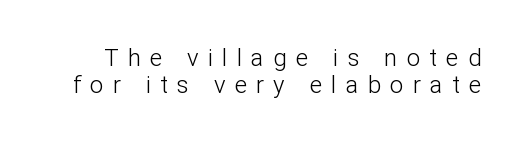
The image shows 24 px text type, upright; set tight line spacing (1.13x), unusually wide letter spacing (+0.38 em), not underlined.
